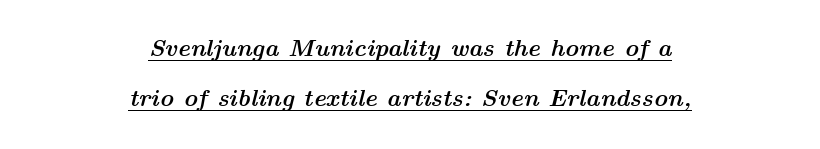
The string is rendered with underlining switched on. These lines are centered, leaving both edges ragged. The vertical gap from one line to the next is large. Strong, thick strokes mark this as bold type. Style check: oblique.
